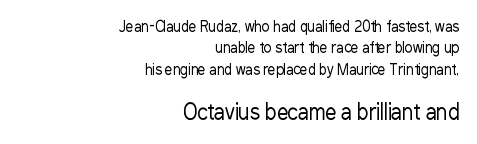
The composition opens small and finishes big. Whoever set this chose a conventional vertical rhythm. Line ends are locked; line starts wander. Students, note that the glyphs here touch the page at normal intervals.
